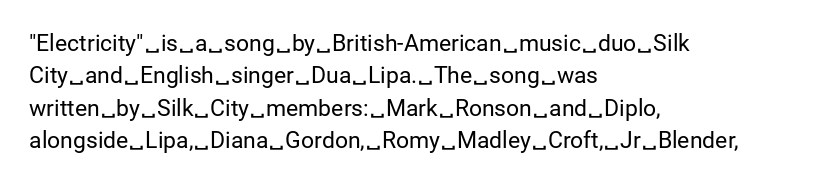
The tracking reads as untouched default to a designer's eye. Layout note: lines flush left. Students, observe: this is what conventionally led text looks like. Underline: absent.
